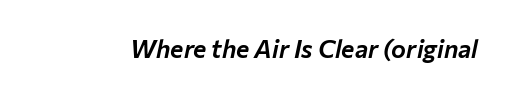
The image shows 25 px text type, italic (leaning right); set normal letter spacing, not underlined.
